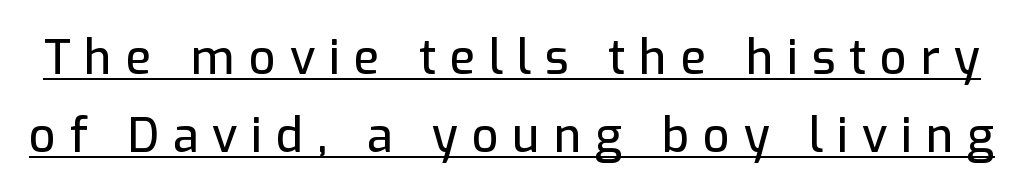
Q: Is the text italic (slanted)? A: No, it is upright.
Q: Is the typeface a serif or a sans-serif typeface? A: Sans-serif.
Q: Is the text underlined? A: Yes.
Q: Is the spacing between letters normal or unusually wide? A: Unusually wide.
Q: Is the spacing between lines tight, normal or loose? A: Normal.
Q: Width (condensed, normal, or wide)? A: Normal.
Q: Stroke contrast? A: Low.
Q: x-height? A: Medium.
Q: Monospaced? A: No.
